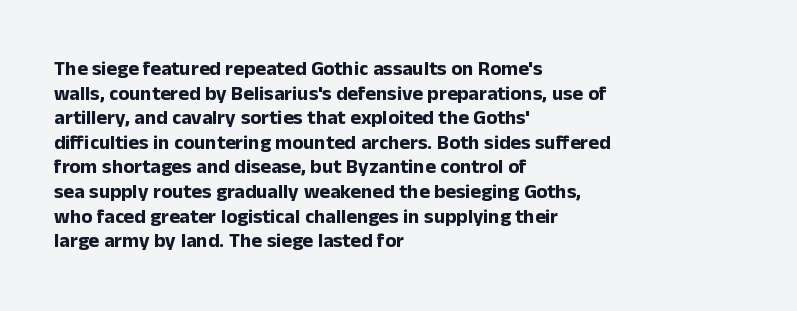
The image shows 20 px bold type, upright; set left-aligned, line spacing 1.23x, normal letter spacing, not underlined.
